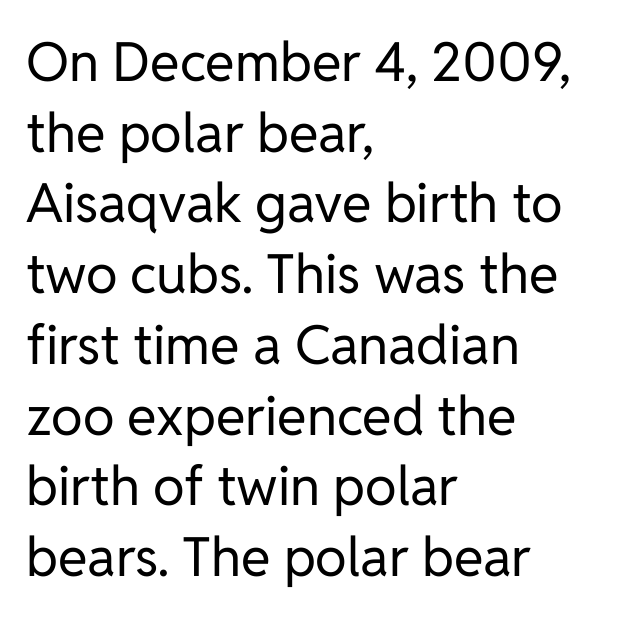
{"serif": "no", "italic": "no", "bold": "no", "weight": "regular", "width": "normal", "stroke_contrast": "low", "x_height": "medium", "monospaced": "no", "underline": "no", "align": "left", "line_spacing": "normal", "line_spacing_ratio": 1.31, "letter_spacing": "normal", "letter_spacing_em": 0.0, "glyph_px": 54}
